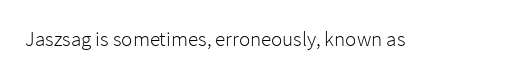
{"italic": "no", "bold": "no", "underline": "no", "letter_spacing": "normal", "letter_spacing_em": 0.0, "glyph_px": 21}
